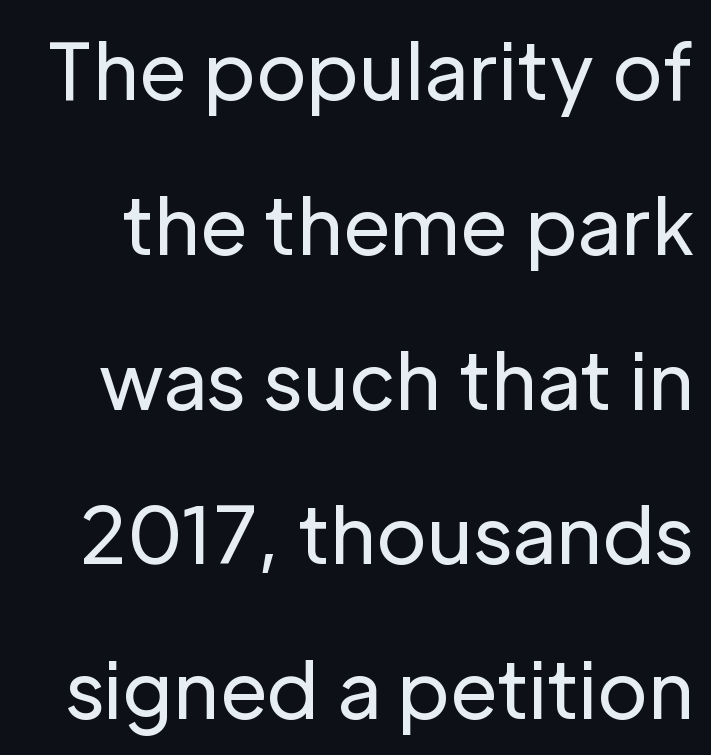
The line-height multiplier appears high, well above default. On a weight scale, this lands at 450 or below. Here the glyphs are tracked normally, forming tight word shapes. A clean baseline with only descenders dipping below it.
